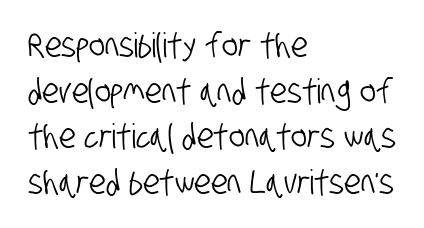
{"serif": "no", "width": "condensed", "stroke_contrast": "low", "x_height": "large", "monospaced": "no", "underline": "no", "align": "left", "line_spacing": "normal", "line_spacing_ratio": 1.34, "letter_spacing": "normal", "letter_spacing_em": 0.0, "glyph_px": 34}
